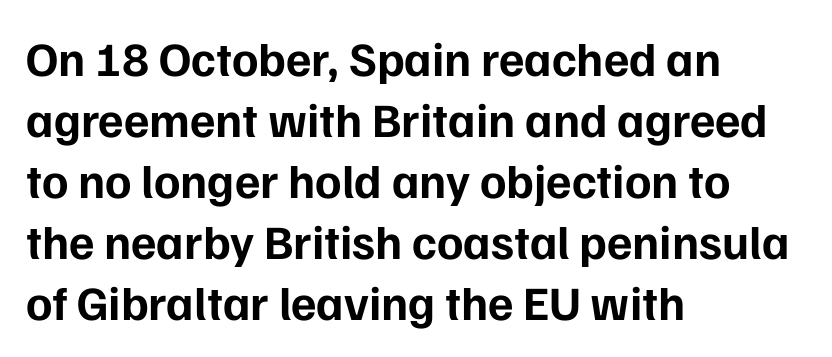
Q: Is the text bold? A: Yes.
Q: Is the text italic (slanted)? A: No, it is upright.
Q: Is the typeface a serif or a sans-serif typeface? A: Sans-serif.
Q: Is the text underlined? A: No.
Q: How is the paragraph aligned? A: Left-aligned.
Q: Is the spacing between letters normal or unusually wide? A: Normal.
Q: Is the spacing between lines tight, normal or loose? A: Normal.
Q: Width (condensed, normal, or wide)? A: Normal.
Q: Stroke contrast? A: Low.
Q: x-height? A: Medium.
Q: Monospaced? A: No.
